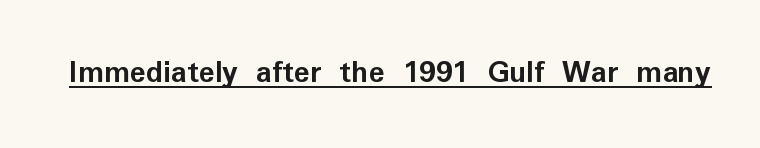
{"serif": "no", "italic": "no", "bold": "yes", "weight": "semibold", "width": "normal", "stroke_contrast": "low", "x_height": "medium", "monospaced": "no", "underline": "yes", "letter_spacing": "normal", "letter_spacing_em": 0.0, "glyph_px": 33}
